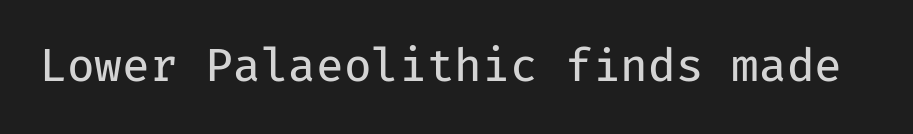
Monospaced: the letters line up in strict vertical columns. Nobody touched the tracking dial on this one. Weight: in the light-to-regular range. Anything drawn beneath the words? Only blank space.
